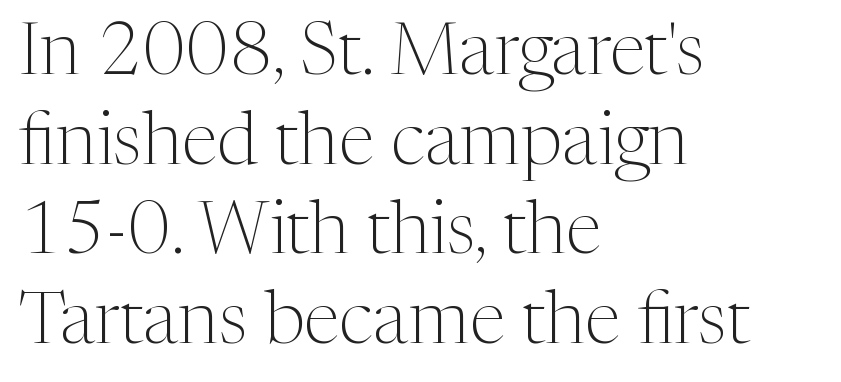
{"serif": "yes", "italic": "no", "bold": "no", "weight": "light", "width": "normal", "stroke_contrast": "medium", "x_height": "medium", "monospaced": "no", "underline": "no", "align": "left", "line_spacing_ratio": 1.21, "letter_spacing": "normal", "letter_spacing_em": 0.0, "glyph_px": 74}
